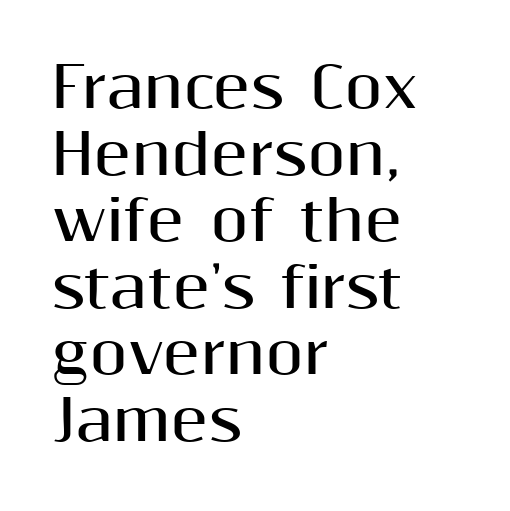
{"serif": "no", "italic": "no", "bold": "yes", "weight": "bold", "width": "normal", "stroke_contrast": "medium", "x_height": "medium", "monospaced": "no", "underline": "no", "align": "left", "line_spacing_ratio": 1.21, "letter_spacing": "normal", "letter_spacing_em": 0.0, "glyph_px": 55}
